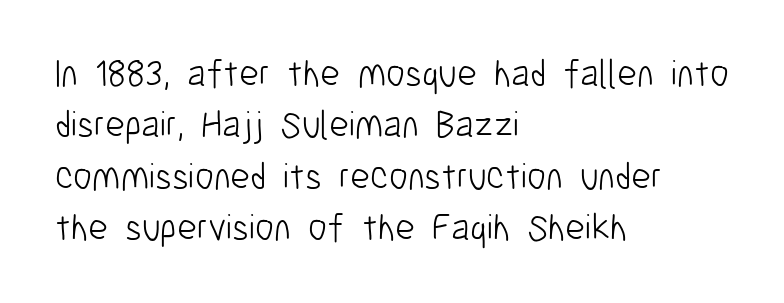
Q: Is the text bold? A: No.
Q: Is the text italic (slanted)? A: No, it is upright.
Q: Is the typeface a serif or a sans-serif typeface? A: Sans-serif.
Q: Is the text underlined? A: No.
Q: How is the paragraph aligned? A: Left-aligned.
Q: Is the spacing between letters normal or unusually wide? A: Normal.
Q: Is the spacing between lines tight, normal or loose? A: Normal.
Q: Width (condensed, normal, or wide)? A: Condensed.
Q: Stroke contrast? A: Low.
Q: x-height? A: Medium.
Q: Monospaced? A: No.
